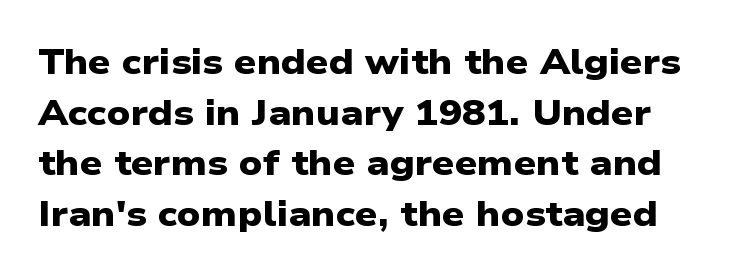
The type is set solid horizontally, with unmodified tracking. Is there much room between lines? A standard amount, neither cramped nor airy. Just letters on the line, the space beneath them empty. Notice how thick the strokes are: this is what a full bold looks like.
